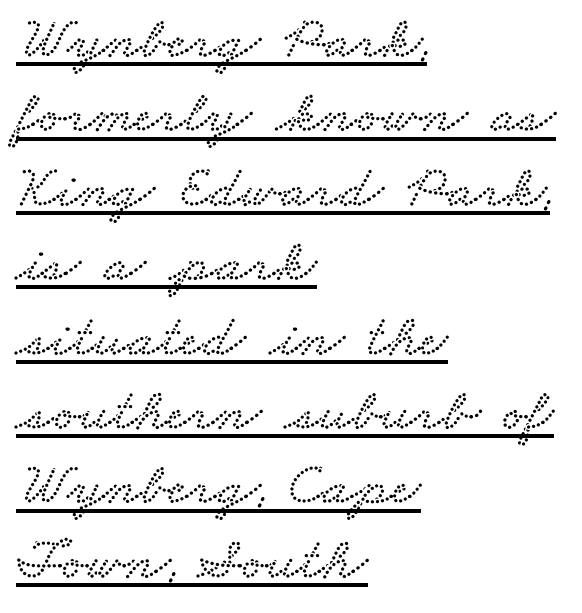
The image shows 60 px wide serif type; set left-aligned, line spacing 1.24x, normal letter spacing, underlined; low stroke contrast and a small x-height.
